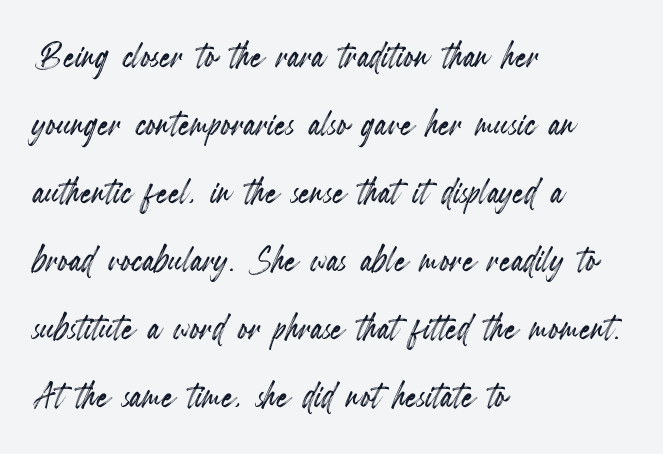
Q: Is the text italic (slanted)? A: Yes.
Q: Is the text underlined? A: No.
Q: How is the paragraph aligned? A: Left-aligned.
Q: Is the spacing between letters normal or unusually wide? A: Normal.
Q: Is the spacing between lines tight, normal or loose? A: Normal.
Q: Width (condensed, normal, or wide)? A: Condensed.
Q: x-height? A: Small.
Q: Monospaced? A: No.
